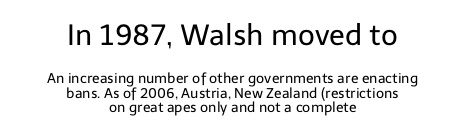
{"serif": "no", "italic": "no", "bold": "no", "weight": "regular", "width": "normal", "stroke_contrast": "low", "x_height": "medium", "monospaced": "no", "underline": "no", "align": "center", "line_spacing": "tight", "line_spacing_ratio": 1.01, "letter_spacing": "normal", "letter_spacing_em": 0.0, "larger_block": "first", "size_ratio": 2.07, "glyph_px": 29}
